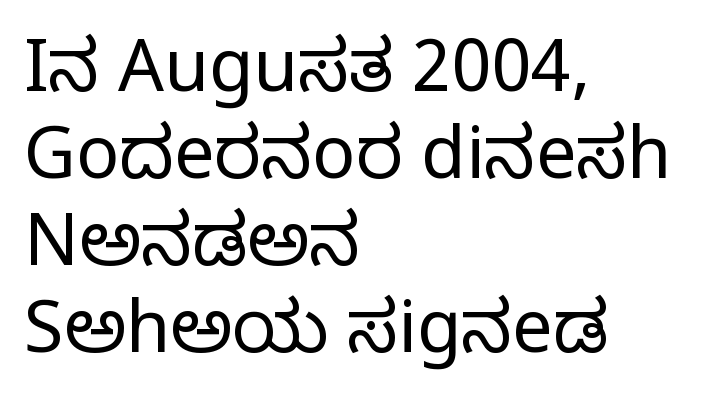
Q: Is the text bold? A: No.
Q: Is the text italic (slanted)? A: No, it is upright.
Q: Is the typeface a serif or a sans-serif typeface? A: Serif.
Q: Is the text underlined? A: No.
Q: How is the paragraph aligned? A: Left-aligned.
Q: Is the spacing between letters normal or unusually wide? A: Normal.
Q: Width (condensed, normal, or wide)? A: Normal.
Q: Stroke contrast? A: Low.
Q: x-height? A: Large.
Q: Monospaced? A: No.
